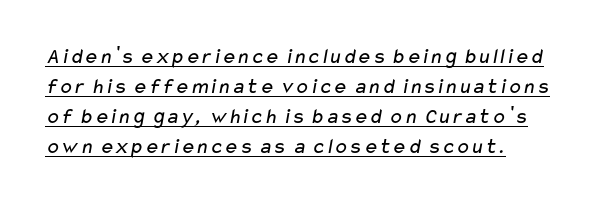
Reading down the column, the eye jumps a familiar distance to each next line. The paragraph shown leans on its left margin. Inter-character spacing is left at the font's built-in metrics. Quick note: underline on. Heft: none added — not bold.
